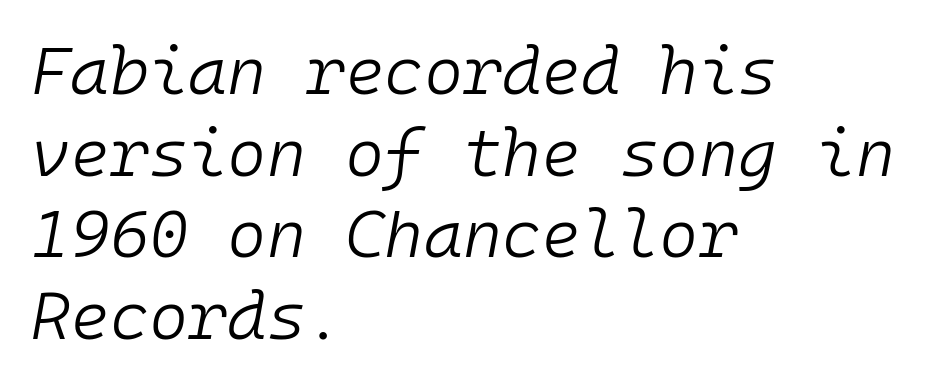
{"italic": "yes", "lean": "right", "slant_degrees": 10, "bold": "no", "weight": "light", "width": "normal", "stroke_contrast": "low", "x_height": "medium", "monospaced": "yes", "underline": "no", "align": "left", "line_spacing_ratio": 1.22, "letter_spacing": "normal", "letter_spacing_em": 0.0, "glyph_px": 67}
